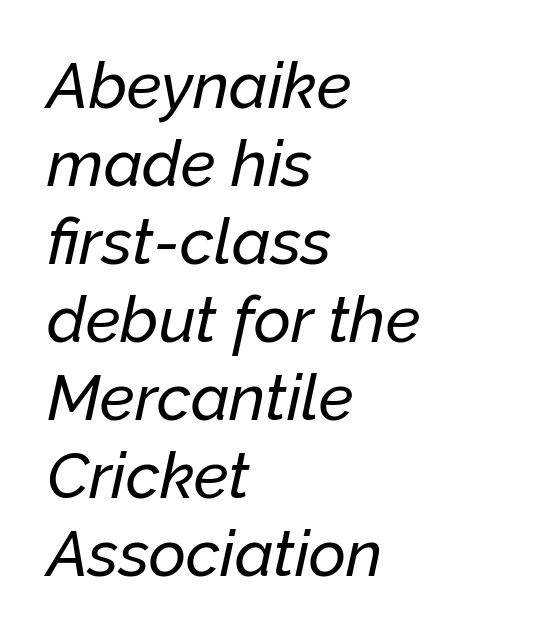
Q: Is the text italic (slanted)? A: Yes, it leans right by about 12 degrees.
Q: Is the text underlined? A: No.
Q: How is the paragraph aligned? A: Left-aligned.
Q: Is the spacing between letters normal or unusually wide? A: Normal.
Q: Width (condensed, normal, or wide)? A: Normal.
Q: Stroke contrast? A: Low.
Q: x-height? A: Medium.
Q: Monospaced? A: No.
